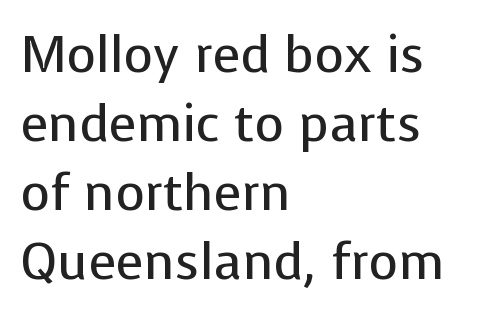
It's the straight-up-and-down kind of type. Letters rest on an invisible, unmarked baseline. Here the designer chose a conventional face with non-uniform glyph widths. This rendering employs a face without finishing strokes, i.e., a sans-serif.
